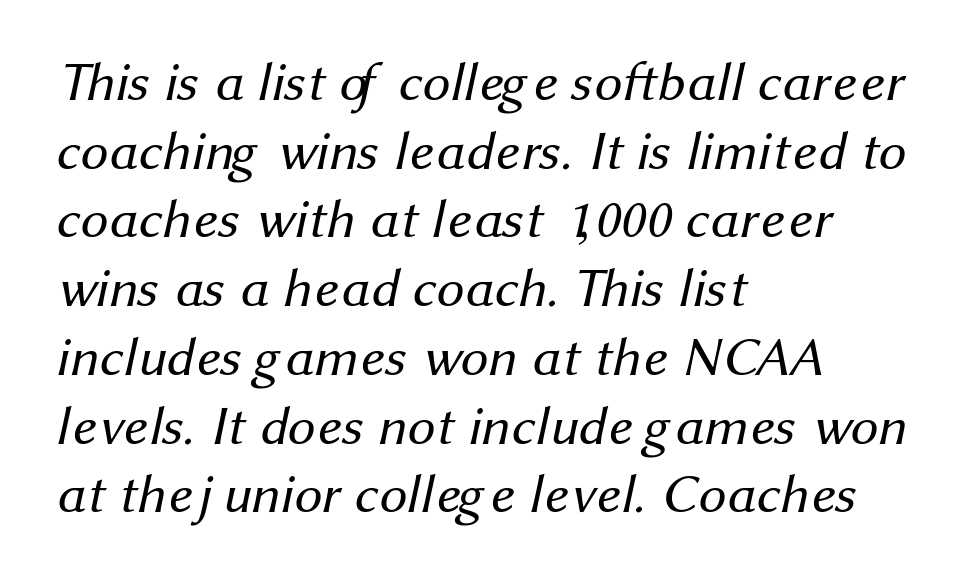
The image shows 55 px regular-weight sans-serif type; set left-aligned, normal line spacing (1.25x), normal letter spacing, not underlined; medium stroke contrast and a medium x-height.
